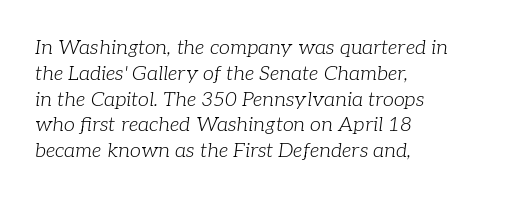
Honestly, there is no underline to notice here at all. This reads as an unemphasized weight, regular at the heaviest. The rag falls on the right side of this text block. When letters slant like this, we call the style italic.
